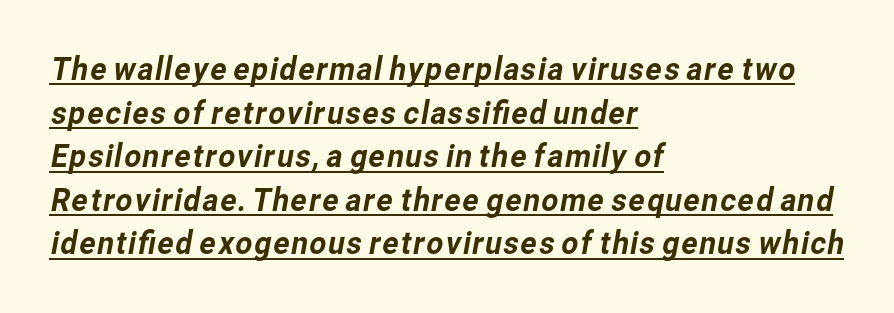
{"serif": "no", "width": "normal", "stroke_contrast": "low", "x_height": "medium", "monospaced": "no", "underline": "yes", "align": "left", "line_spacing": "normal", "line_spacing_ratio": 1.32, "letter_spacing": "normal", "letter_spacing_em": 0.0, "glyph_px": 33}
